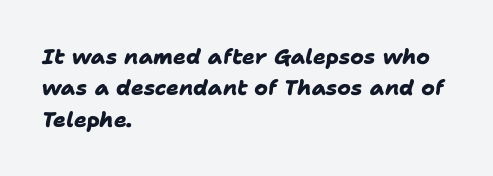
The image shows 21 px bold type; set left-aligned, normal line spacing (1.49x), normal letter spacing, not underlined.
